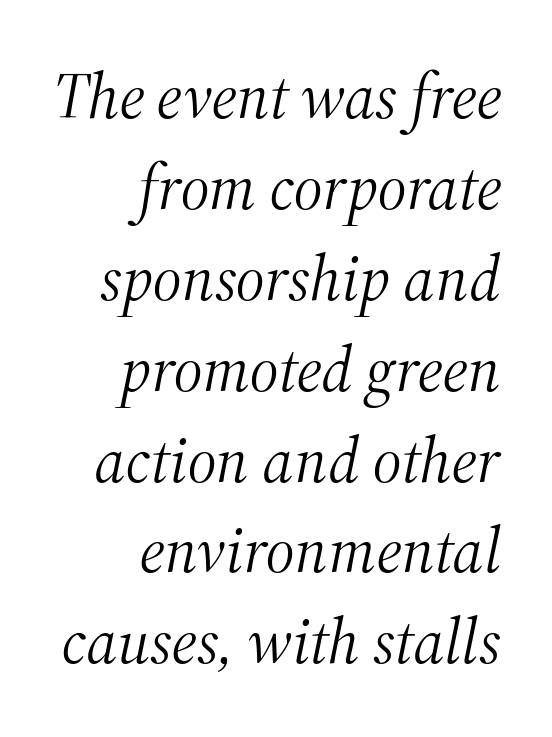
The passage shown is not underscored anywhere. Weight: regular or lighter. The face used here has a pronounced slope to its letters. Do the characters align in a grid? No, the font is proportional. In CSS terms this would be text-align: right.
